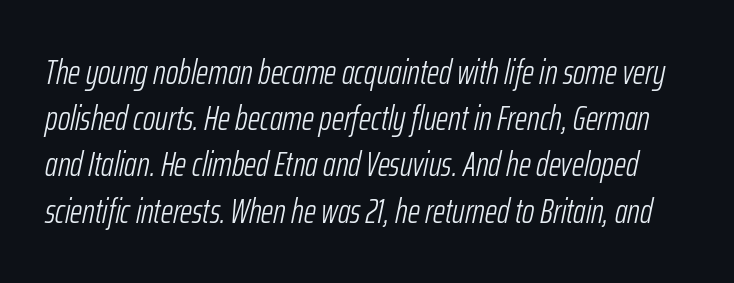
The gap between lines stays unmarked. The letters look calm and open, with moderate or lighter stems. You could call the tracking neutral — neither tight nor loose. The rendering uses a moderate line-height, typical for paragraphs.
